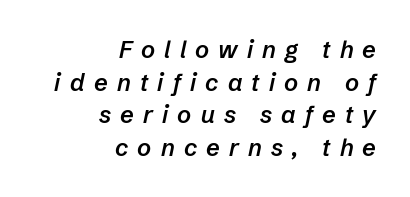
{"italic": "yes", "lean": "right", "slant_degrees": 12, "bold": "semi", "underline": "no", "align": "right", "line_spacing": "normal", "line_spacing_ratio": 1.36, "letter_spacing": "wide", "letter_spacing_em": 0.38, "glyph_px": 24}
